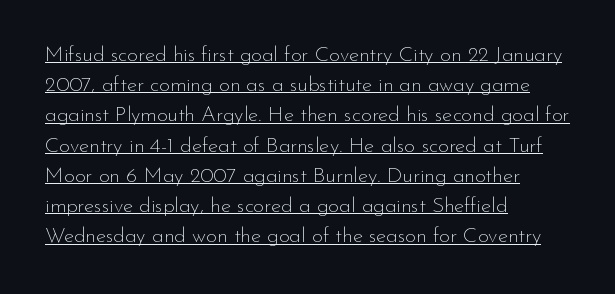
Q: Is the text bold? A: No.
Q: Is the text italic (slanted)? A: No, it is upright.
Q: Is the text underlined? A: Yes.
Q: How is the paragraph aligned? A: Left-aligned.
Q: Is the spacing between letters normal or unusually wide? A: Normal.
Q: Is the spacing between lines tight, normal or loose? A: Normal.
